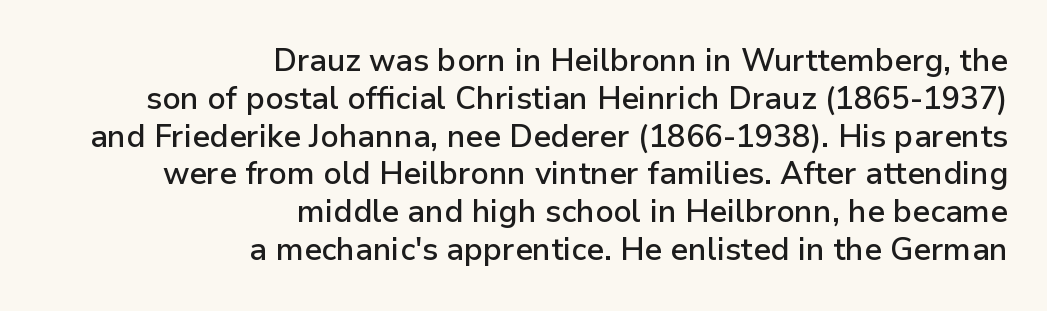
The image shows 31 px semibold sans-serif type, upright; set right-aligned, line spacing 1.22x, normal letter spacing, not underlined; low stroke contrast and a medium x-height.
